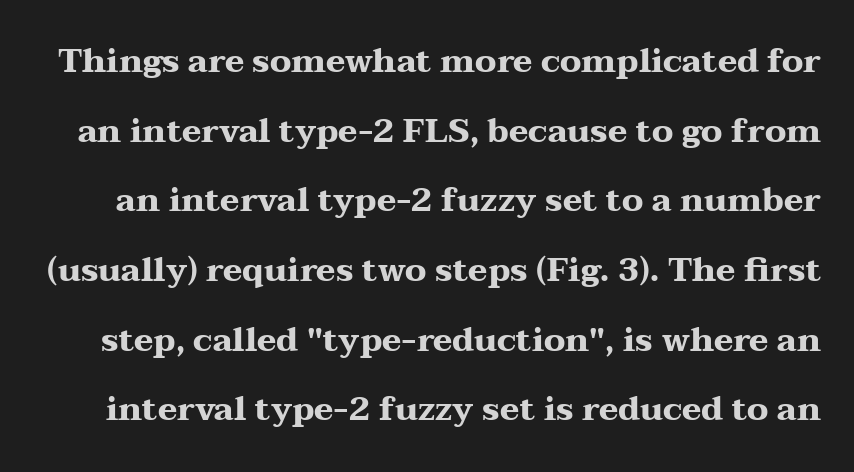
The image shows 33 px heavy, wide serif type, upright; set loose line spacing (2.11x), normal letter spacing, not underlined; medium stroke contrast and a medium x-height.
